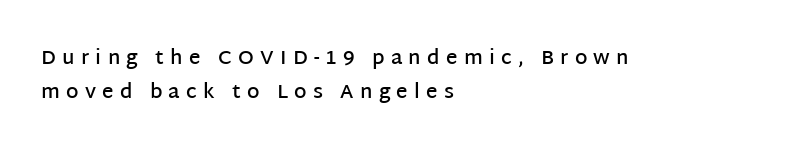
Substantial extra tracking has been applied to these lines. Line spacing here is normal. Just letters on the line, the space beneath them empty. The letters stand straight up with perfectly vertical stems. These lines are set flush left with a ragged right edge.
